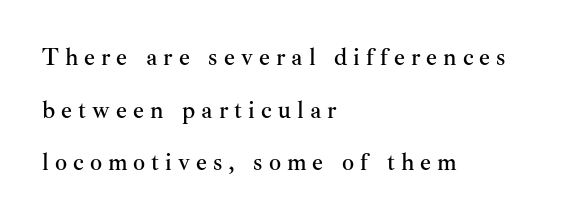
Q: Is the text italic (slanted)? A: No, it is upright.
Q: Is the text underlined? A: No.
Q: How is the paragraph aligned? A: Left-aligned.
Q: Is the spacing between letters normal or unusually wide? A: Unusually wide.
Q: Is the spacing between lines tight, normal or loose? A: Loose.
